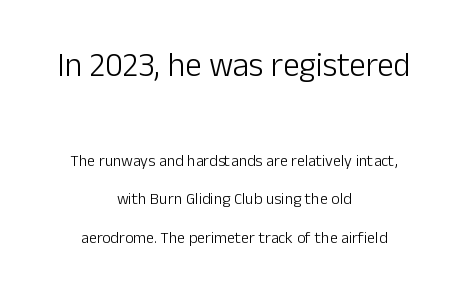
Q: Is the text bold? A: No.
Q: Is the text italic (slanted)? A: No, it is upright.
Q: Is the typeface a serif or a sans-serif typeface? A: Sans-serif.
Q: Is the text underlined? A: No.
Q: How is the paragraph aligned? A: Centered.
Q: Is the spacing between letters normal or unusually wide? A: Normal.
Q: Is the spacing between lines tight, normal or loose? A: Loose.
Q: Which block of text is set in a larger size, the first (top) or the second (bottom)? A: The first (top) one.
Q: Width (condensed, normal, or wide)? A: Normal.
Q: Stroke contrast? A: Low.
Q: x-height? A: Medium.
Q: Monospaced? A: No.
